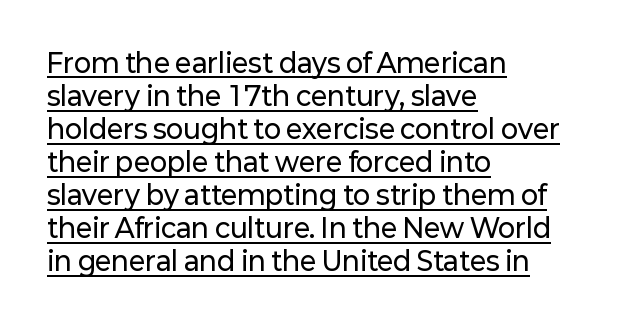
{"italic": "no", "underline": "yes", "align": "left", "line_spacing": "normal", "line_spacing_ratio": 1.27, "letter_spacing": "normal", "letter_spacing_em": 0.0, "glyph_px": 26}
